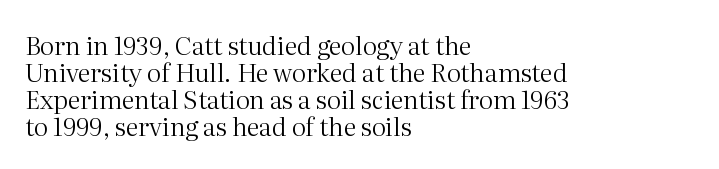
Q: Is the text bold? A: No.
Q: Is the text italic (slanted)? A: No, it is upright.
Q: Is the text underlined? A: No.
Q: How is the paragraph aligned? A: Left-aligned.
Q: Is the spacing between letters normal or unusually wide? A: Normal.
Q: Is the spacing between lines tight, normal or loose? A: Tight.
